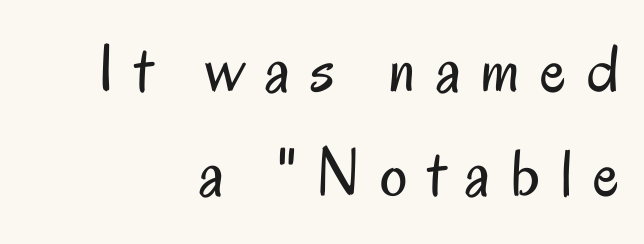
Stems here are at most as thick as an everyday book face. The face used here is proportionally spaced, like ordinary book or web type. The zone under the glyphs is completely vacant. This sample uses a sans-serif face. A typesetter would call this heavily tracked-out type. Rows of type keep a routine distance in the vertical direction.
